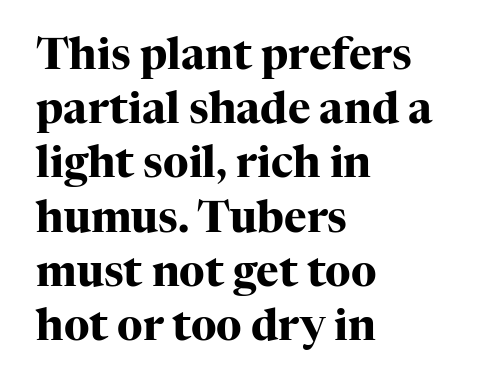
The image shows 43 px heavy serif type, upright; set left-aligned, normal line spacing (1.26x), normal letter spacing, not underlined; high stroke contrast and a medium x-height.
